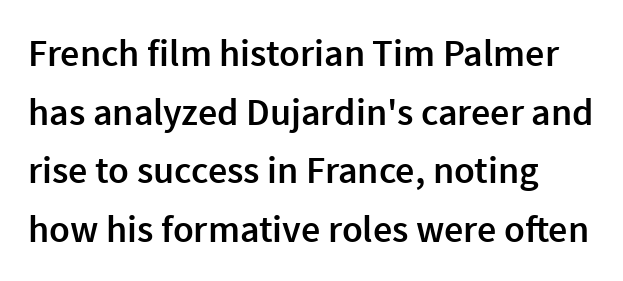
The block of text has a typical density, with ordinary space between rows. I'd call this a sans setting — the letters go barefoot. Each word holds together tightly as a unit, with standard inter-letter gaps. Do the letters lean? They stand straight. These lines carry some extra weight — a demibold, not a full bold. This sample has the flowing, uneven cadence of proportional lettering.
